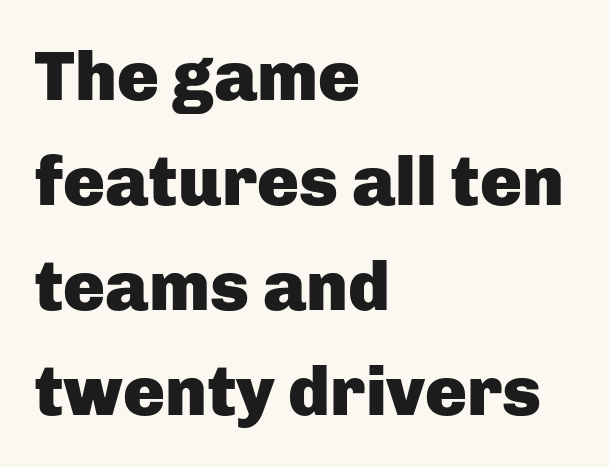
Interline gaps are of average width in this sample. The letters advance in unequal steps, a hallmark of proportional type. This rendering features lettering with no underline. Every stem runs plumb, perpendicular to the baseline. Nothing sits at the stroke ends, so this counts as sans-serif.
